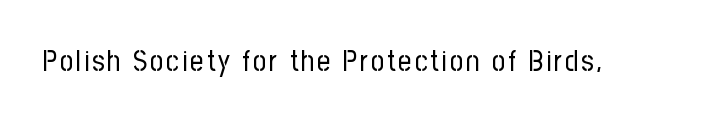
{"serif": "no", "italic": "no", "bold": "no", "weight": "regular", "width": "condensed", "stroke_contrast": "low", "x_height": "medium", "monospaced": "no", "underline": "no", "glyph_px": 29}
